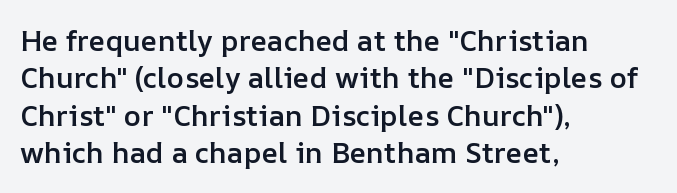
A typesetter would call this proportional, since set widths differ per character. The characters look somewhat weighty, a semibold short of true bold. The lines sit at an ordinary, default distance from one another. In terms of posture, this sample is upright. The rendering anchors every line to the left-hand side. The gap between lines stays unmarked.
